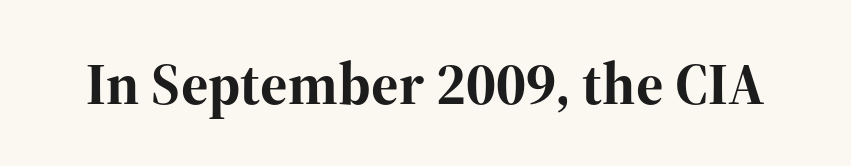
{"serif": "yes", "italic": "no", "bold": "yes", "weight": "bold", "width": "normal", "stroke_contrast": "high", "x_height": "medium", "monospaced": "no", "underline": "no", "letter_spacing": "normal", "letter_spacing_em": 0.0, "glyph_px": 59}
